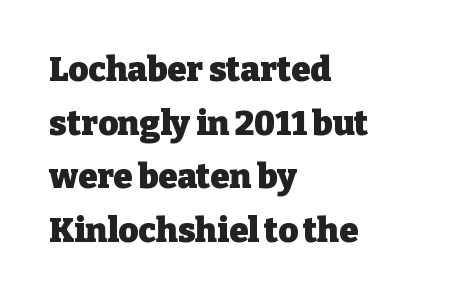
Q: Is the text bold? A: Yes.
Q: Is the text italic (slanted)? A: No, it is upright.
Q: Is the typeface a serif or a sans-serif typeface? A: Serif.
Q: Is the text underlined? A: No.
Q: How is the paragraph aligned? A: Left-aligned.
Q: Is the spacing between letters normal or unusually wide? A: Normal.
Q: Is the spacing between lines tight, normal or loose? A: Normal.
Q: Width (condensed, normal, or wide)? A: Normal.
Q: Stroke contrast? A: Low.
Q: x-height? A: Medium.
Q: Monospaced? A: No.
